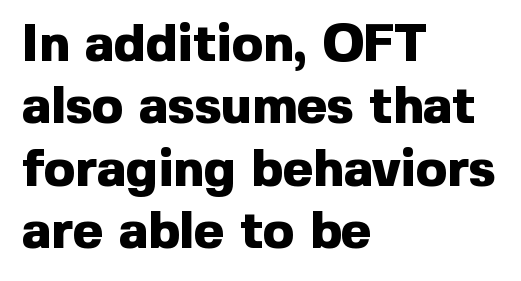
The image shows 52 px heavy sans-serif type, upright; set left-aligned, line spacing 1.2x, normal letter spacing, not underlined; a medium x-height.
